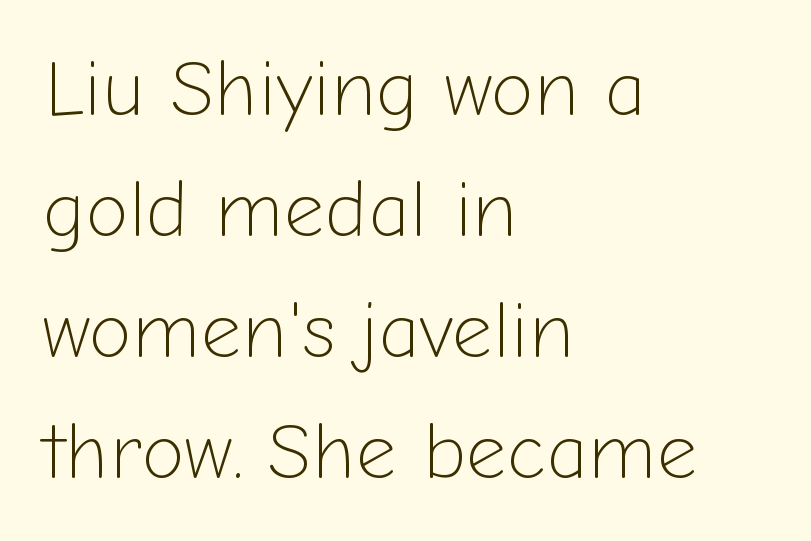
The image shows 79 px light sans-serif type, upright; set left-aligned, normal line spacing (1.53x), normal letter spacing, not underlined; low stroke contrast and a medium x-height.
